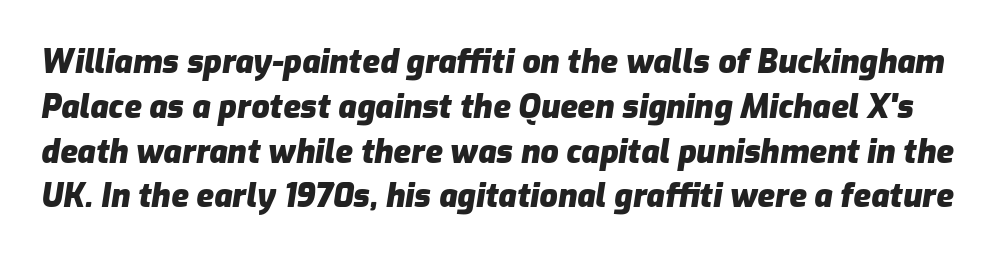
The image shows 32 px heavy type, italic (leaning right); set normal line spacing (1.4x), normal letter spacing, not underlined; low stroke contrast and a medium x-height.
